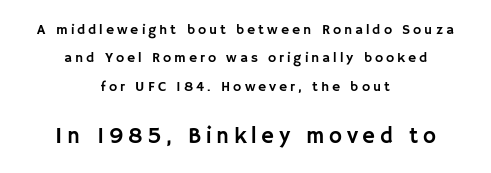
Q: Is the text italic (slanted)? A: No, it is upright.
Q: Is the text underlined? A: No.
Q: How is the paragraph aligned? A: Centered.
Q: Is the spacing between letters normal or unusually wide? A: Unusually wide.
Q: Is the spacing between lines tight, normal or loose? A: Loose.
Q: Which block of text is set in a larger size, the first (top) or the second (bottom)? A: The second (bottom) one.
